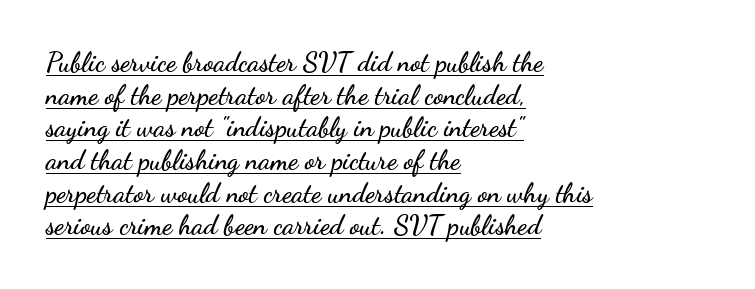
A rule runs beneath these lines of type. Between one letter and the next there's only the usual sliver of space. One-word summary of the alignment: left.
